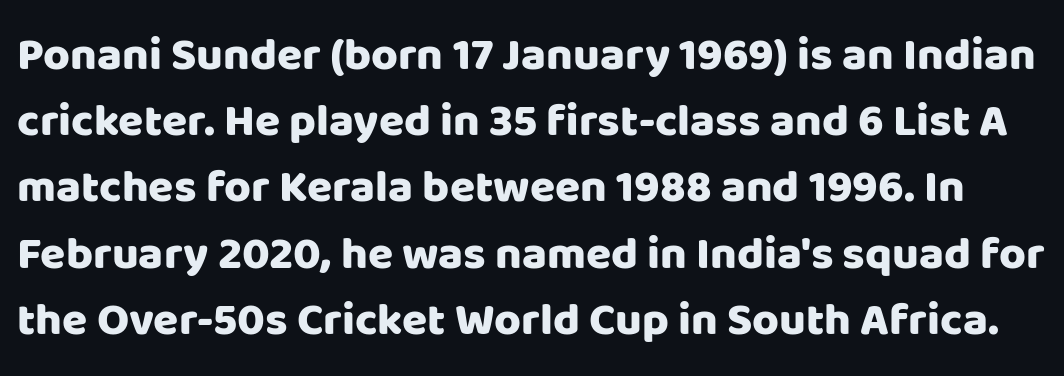
The image shows 46 px sans-serif type, upright; set normal line spacing (1.44x), normal letter spacing, not underlined; low stroke contrast and a large x-height.
